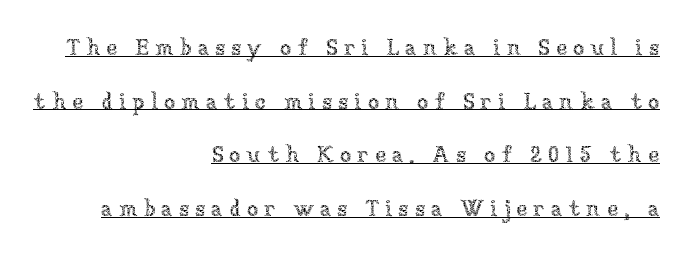
The image shows 23 px text type, upright; set right-aligned, loose line spacing (2.33x), unusually wide letter spacing (+0.26 em), underlined.
